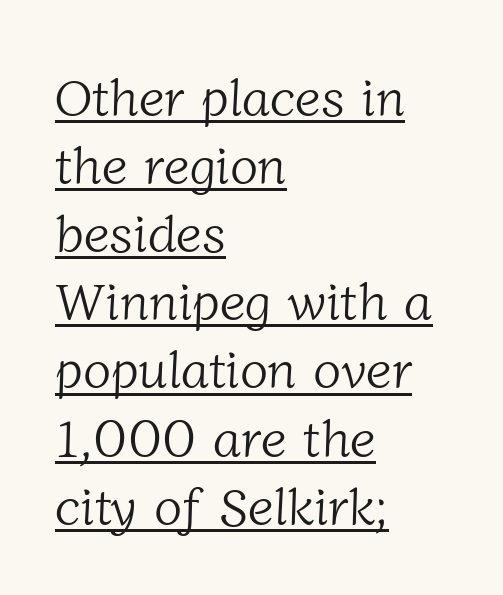
The image shows 52 px light serif type; set left-aligned, normal line spacing (1.31x), normal letter spacing, underlined; low stroke contrast and a medium x-height.
